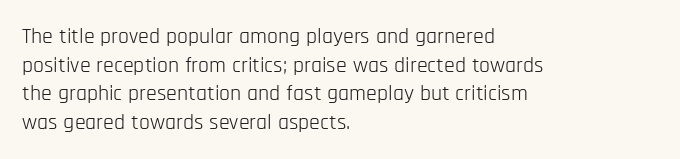
{"italic": "no", "bold": "no", "underline": "no", "align": "left", "line_spacing": "normal", "line_spacing_ratio": 1.3, "letter_spacing": "normal", "letter_spacing_em": 0.0, "glyph_px": 22}
